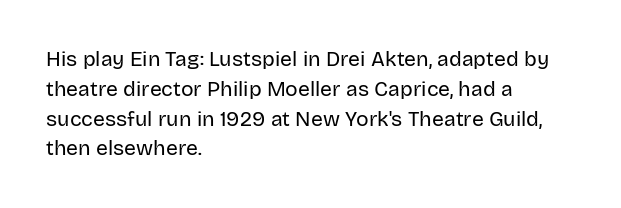
Q: Is the text bold? A: No.
Q: Is the text italic (slanted)? A: No, it is upright.
Q: Is the text underlined? A: No.
Q: How is the paragraph aligned? A: Left-aligned.
Q: Is the spacing between letters normal or unusually wide? A: Normal.
Q: Is the spacing between lines tight, normal or loose? A: Normal.
